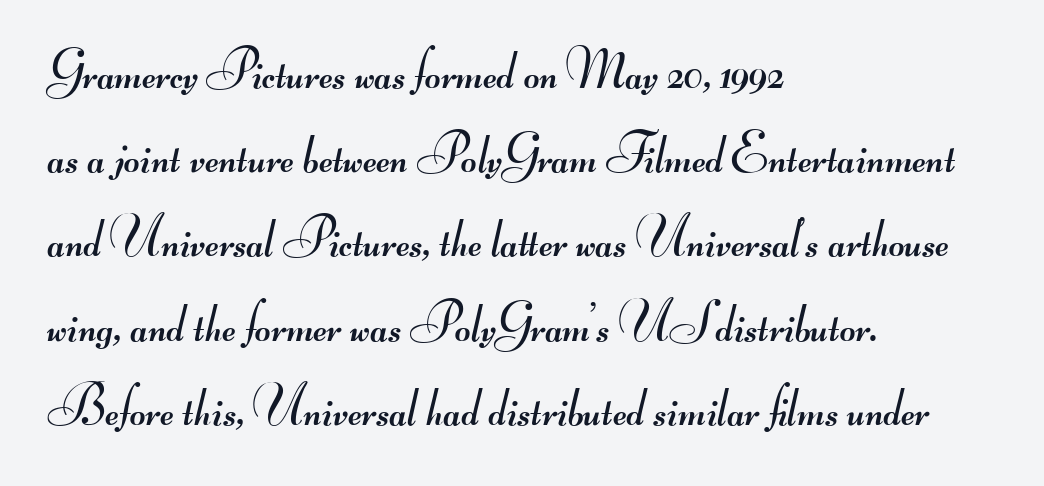
Q: Is the text bold? A: No.
Q: Is the typeface a serif or a sans-serif typeface? A: Sans-serif.
Q: Is the text underlined? A: No.
Q: How is the paragraph aligned? A: Left-aligned.
Q: Is the spacing between letters normal or unusually wide? A: Normal.
Q: Is the spacing between lines tight, normal or loose? A: Normal.
Q: Width (condensed, normal, or wide)? A: Wide.
Q: Stroke contrast? A: Medium.
Q: Monospaced? A: No.
